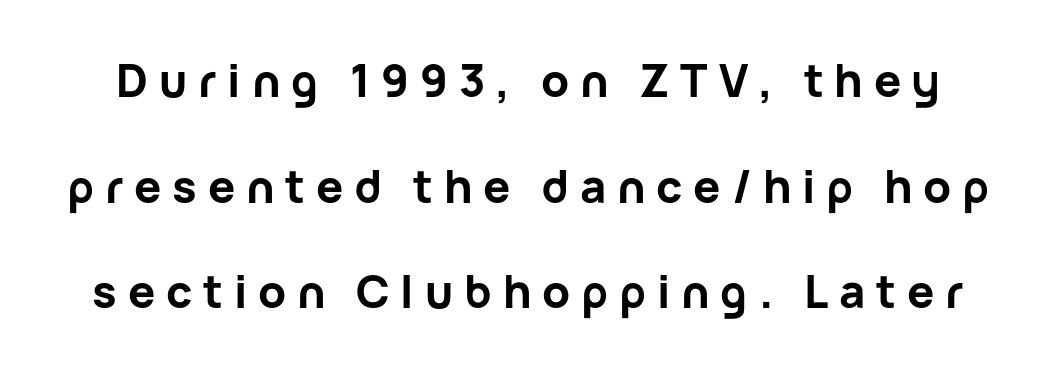
The image shows 45 px bold sans-serif type, upright; set loose line spacing (2.35x), unusually wide letter spacing (+0.24 em), not underlined; low stroke contrast and a medium x-height.
